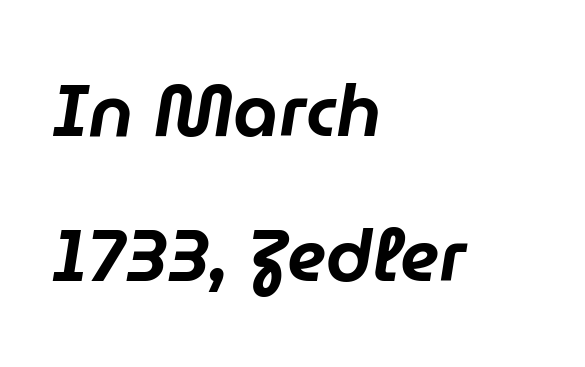
{"italic": "yes", "lean": "right", "slant_degrees": 9, "width": "normal", "stroke_contrast": "low", "x_height": "medium", "monospaced": "no", "underline": "no", "align": "left", "line_spacing": "loose", "line_spacing_ratio": 1.99, "letter_spacing": "normal", "letter_spacing_em": 0.0, "glyph_px": 73}
